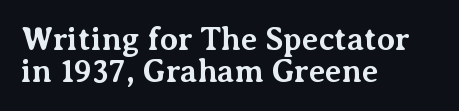
{"serif": "yes", "italic": "no", "bold": "yes", "weight": "bold", "width": "normal", "stroke_contrast": "medium", "x_height": "medium", "monospaced": "no", "underline": "no", "align": "left", "line_spacing": "tight", "line_spacing_ratio": 1.0, "letter_spacing": "normal", "letter_spacing_em": 0.0, "glyph_px": 32}
